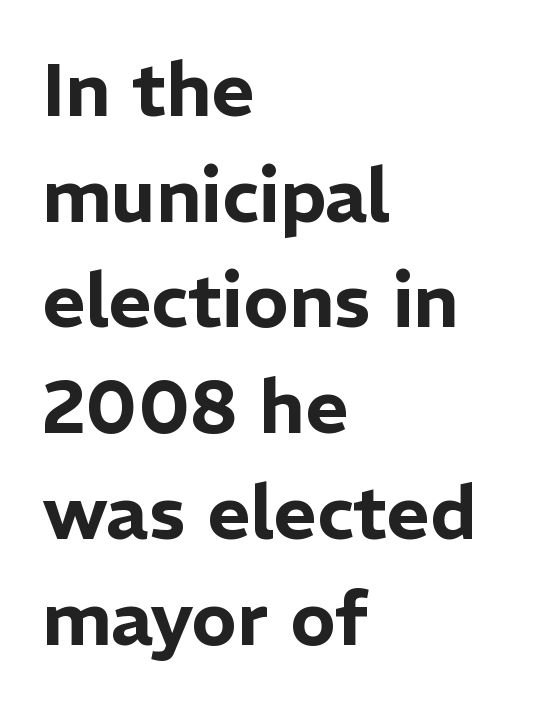
The image shows 75 px sans-serif type, upright; set left-aligned, normal line spacing (1.41x), normal letter spacing, not underlined; low stroke contrast and a medium x-height.
